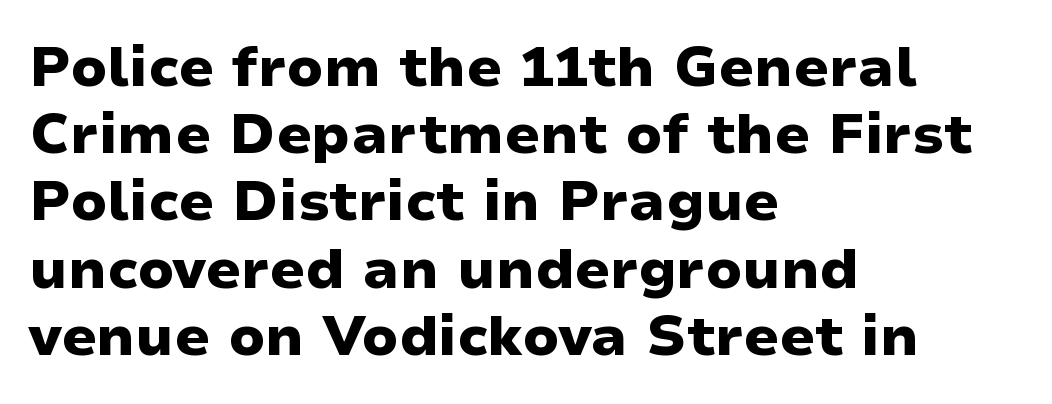
Q: Is the text bold? A: Yes.
Q: Is the text italic (slanted)? A: No, it is upright.
Q: Is the typeface a serif or a sans-serif typeface? A: Sans-serif.
Q: Is the text underlined? A: No.
Q: How is the paragraph aligned? A: Left-aligned.
Q: Is the spacing between letters normal or unusually wide? A: Normal.
Q: Width (condensed, normal, or wide)? A: Wide.
Q: Stroke contrast? A: Low.
Q: x-height? A: Medium.
Q: Monospaced? A: No.
